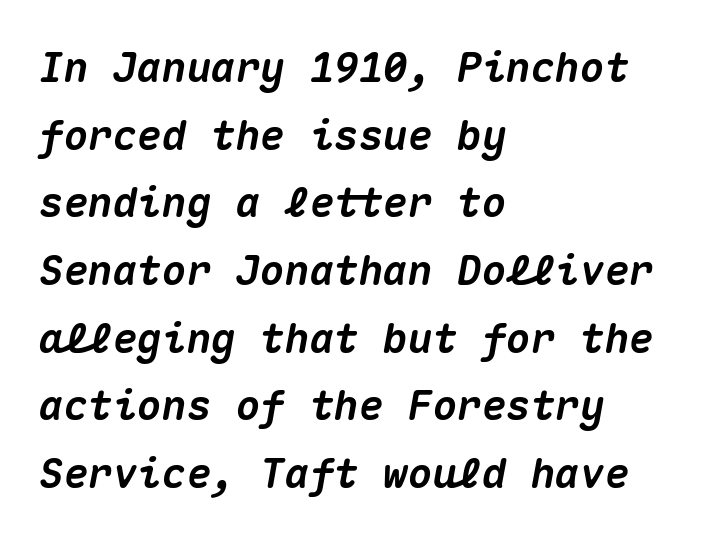
{"italic": "yes", "lean": "right", "slant_degrees": 10, "bold": "yes", "weight": "heavy", "width": "normal", "stroke_contrast": "medium", "x_height": "medium", "monospaced": "yes", "underline": "no", "align": "left", "line_spacing": "normal", "line_spacing_ratio": 1.65, "letter_spacing": "normal", "letter_spacing_em": 0.0, "glyph_px": 41}
